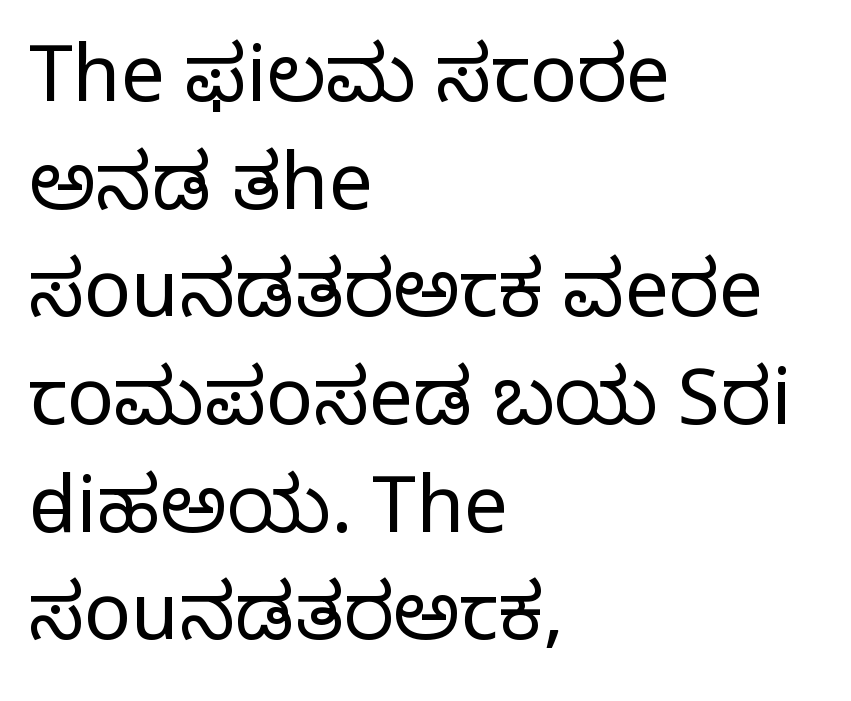
{"serif": "yes", "italic": "no", "bold": "no", "weight": "regular", "width": "normal", "stroke_contrast": "low", "x_height": "large", "monospaced": "no", "underline": "no", "align": "left", "line_spacing": "normal", "line_spacing_ratio": 1.38, "letter_spacing": "normal", "letter_spacing_em": 0.0, "glyph_px": 78}
